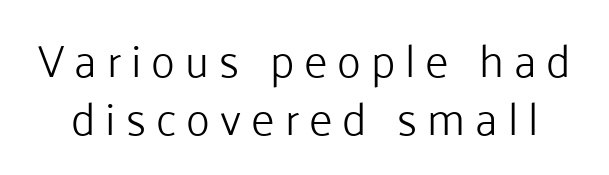
{"serif": "no", "italic": "no", "bold": "no", "weight": "light", "width": "normal", "stroke_contrast": "low", "x_height": "medium", "monospaced": "no", "underline": "no", "line_spacing": "normal", "line_spacing_ratio": 1.28, "letter_spacing": "wide", "letter_spacing_em": 0.22, "glyph_px": 45}
